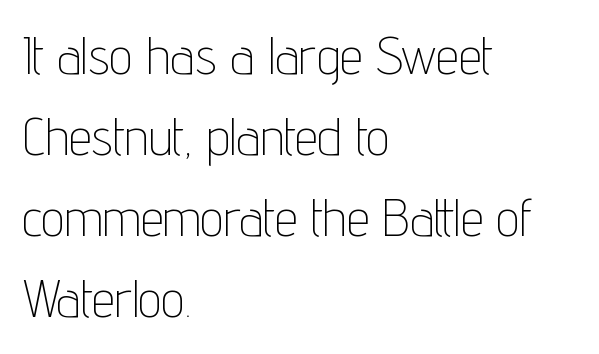
{"serif": "no", "italic": "no", "bold": "no", "weight": "thin", "width": "condensed", "stroke_contrast": "low", "x_height": "medium", "monospaced": "no", "underline": "no", "align": "left", "line_spacing": "normal", "line_spacing_ratio": 1.56, "letter_spacing": "normal", "letter_spacing_em": 0.0, "glyph_px": 52}
